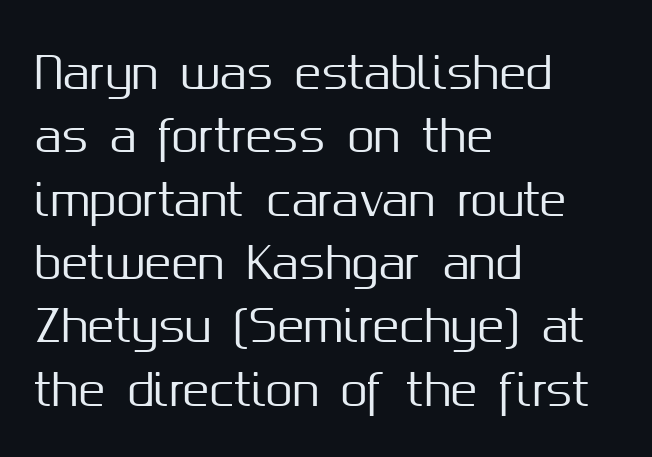
If you measured baseline to baseline, you'd find a middling distance. Unlike italic type, these characters show no tilt at all. The face used here is rendered with its standard letterfit. Does the type have serifs? No, each stem ends abruptly. The paragraph has a hard left edge and a soft right edge. Note the varied advance widths — an 'i' is clearly narrower than an 'm'.
